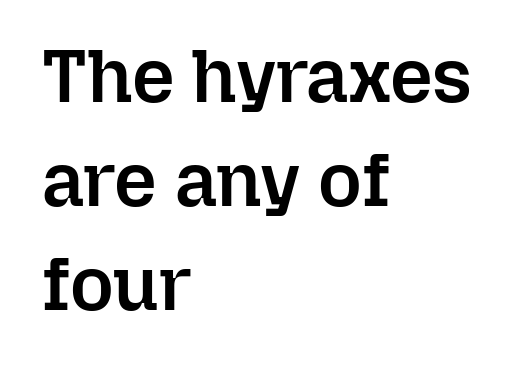
Notice how the passage keeps a crisp vertical edge on the left only. On the weight axis this lands at semibold, roughly 600. This rendering leaves character spacing at its baseline value. Normally led — the rows are evenly, conventionally spaced. The face used here is proportionally spaced, like ordinary book or web type. Type without underlining.
